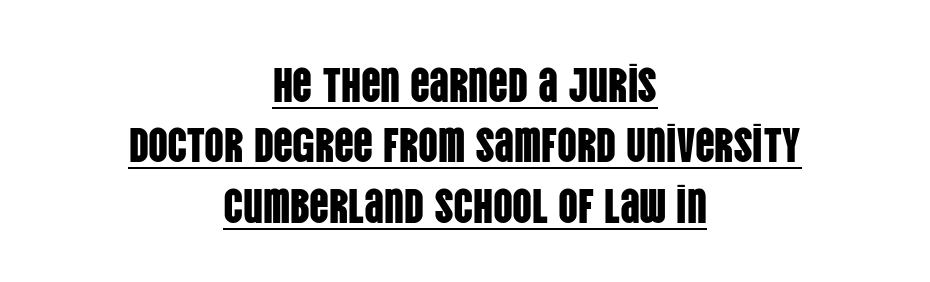
The image shows 49 px condensed sans-serif type, upright; set centered, line spacing 1.23x, normal letter spacing, underlined; low stroke contrast and a large x-height.
